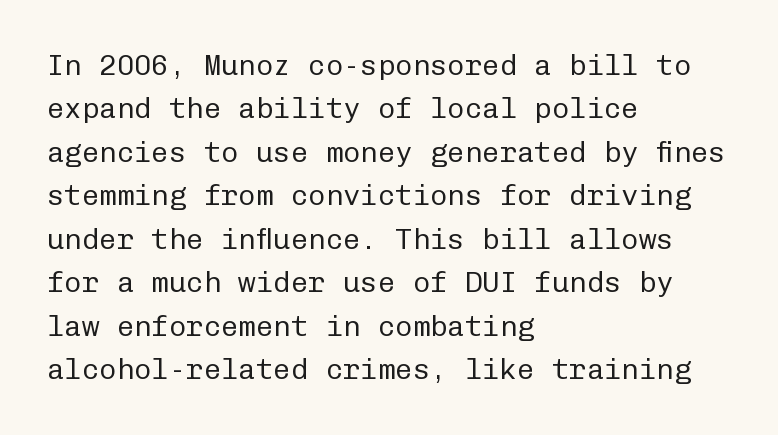
The rendering anchors every line to the left-hand side. Posture: straight, roman, zero tilt. The horizontal fit of the characters is conventional and even. Every character here occupies the same horizontal width, giving the sample a typewriter-like rhythm.
